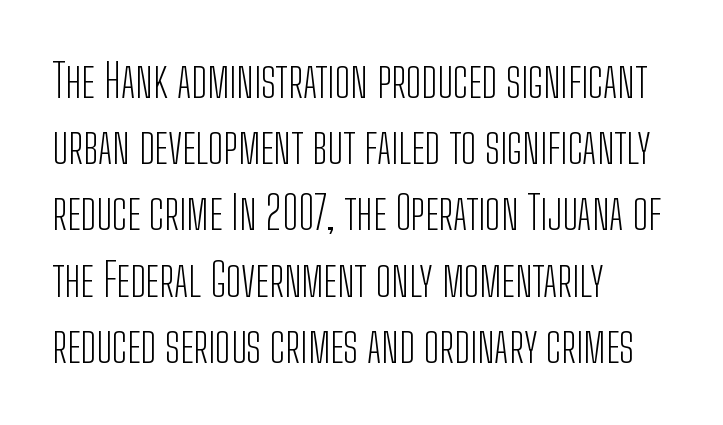
{"serif": "no", "italic": "no", "bold": "no", "weight": "light", "width": "condensed", "stroke_contrast": "low", "x_height": "medium", "monospaced": "no", "underline": "no", "align": "left", "line_spacing": "normal", "line_spacing_ratio": 1.44, "letter_spacing": "normal", "letter_spacing_em": 0.0, "glyph_px": 46}
